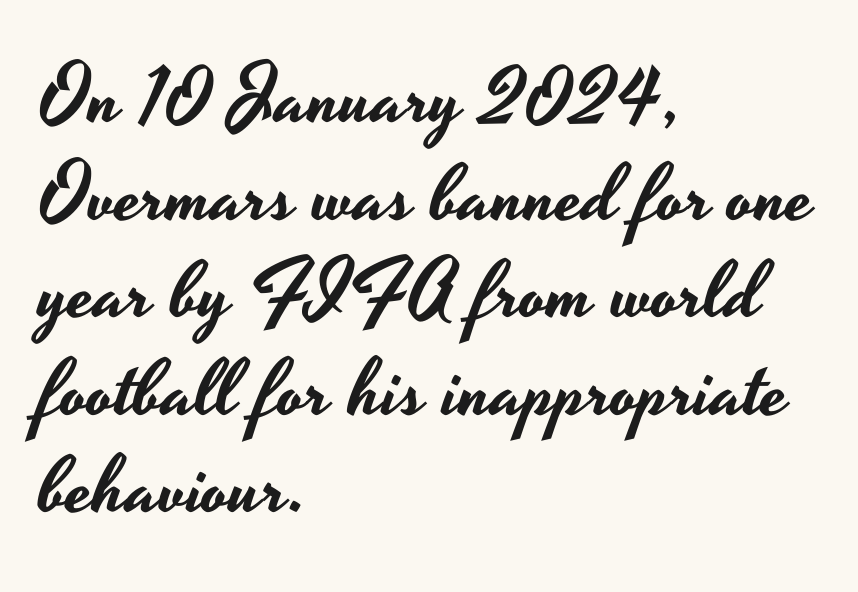
{"serif": "no", "width": "wide", "stroke_contrast": "low", "x_height": "small", "monospaced": "no", "underline": "no", "align": "left", "line_spacing_ratio": 1.22, "letter_spacing": "normal", "letter_spacing_em": 0.0, "glyph_px": 80}
